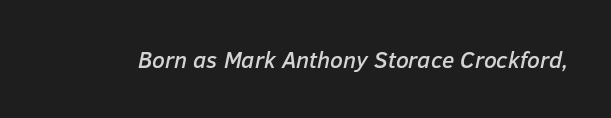
The image shows 23 px text type, italic (leaning right); set normal letter spacing, not underlined.
